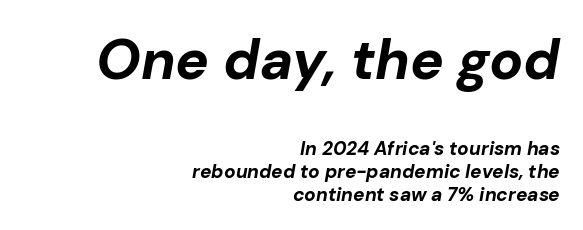
The image shows 56 px bold type, italic (leaning right); set right-aligned, line spacing 1.21x, normal letter spacing, not underlined; the first (top) block is 2.95x larger; low stroke contrast and a medium x-height.
